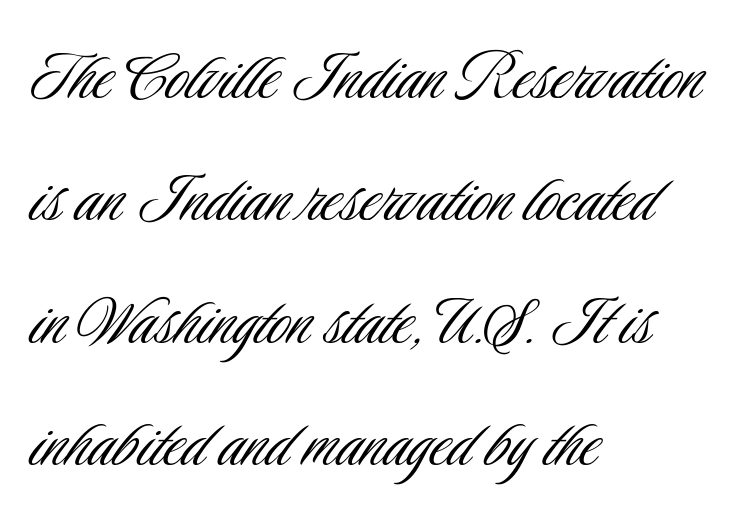
Stroke thickness stays within the range of a standard reading face or lighter. Interline gaps are of average width in this sample. A typesetter would call this zero additional tracking. In CSS terms this would be text-align: left. The passage shown is typeset with a sans-serif family. The string is rendered with underlining switched off.
